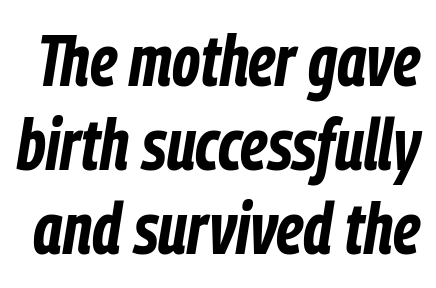
The image shows 72 px bold, condensed type, italic (leaning right); set line spacing 1.17x, normal letter spacing, not underlined; low stroke contrast and a medium x-height.
